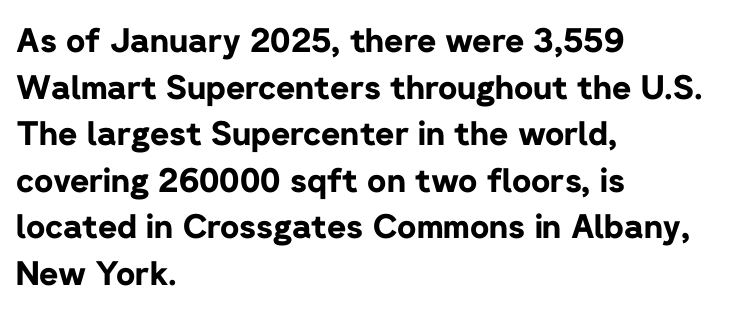
{"serif": "no", "italic": "no", "bold": "yes", "weight": "bold", "width": "normal", "stroke_contrast": "low", "x_height": "medium", "monospaced": "no", "underline": "no", "align": "left", "line_spacing": "normal", "line_spacing_ratio": 1.41, "letter_spacing": "normal", "letter_spacing_em": 0.0, "glyph_px": 33}
